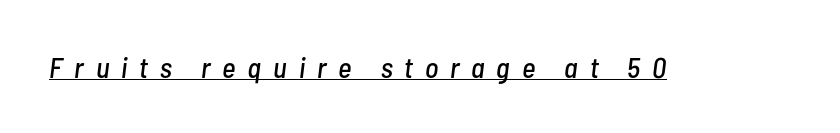
{"italic": "yes", "lean": "right", "slant_degrees": 7, "width": "condensed", "stroke_contrast": "low", "x_height": "medium", "monospaced": "no", "underline": "yes", "letter_spacing": "wide", "letter_spacing_em": 0.41, "glyph_px": 29}
